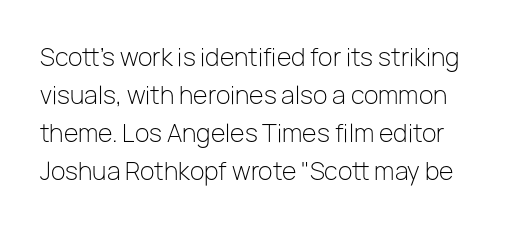
The image shows 24 px text type, upright; set normal line spacing (1.59x), normal letter spacing, not underlined.
